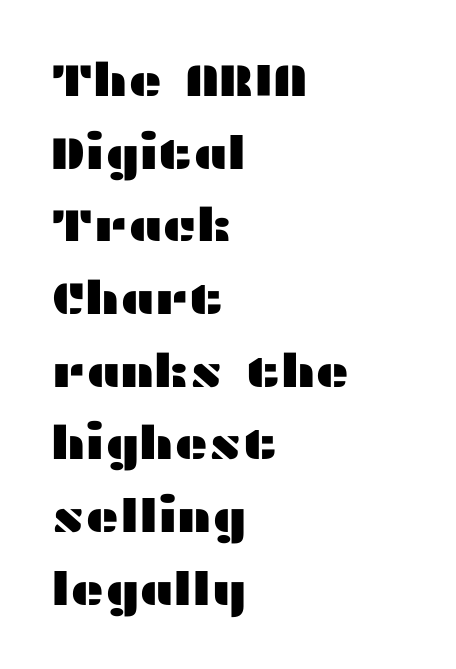
Each word holds together tightly as a unit, with standard inter-letter gaps. Ordinary non-slanted type is in use. The specimen omits any rule beneath the text block's lines. These lines are rendered in a variable-pitch font. Reading down the block, your eye returns to a fixed left position each line. The characters display no serif detailing; their extremities are plain.
